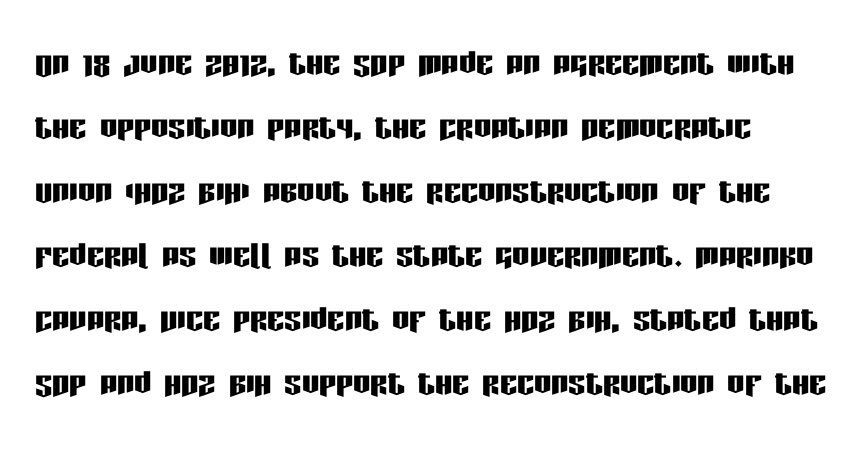
The image shows 43 px condensed sans-serif type, upright; set left-aligned, normal line spacing (1.49x), normal letter spacing, not underlined; low stroke contrast and a large x-height.
